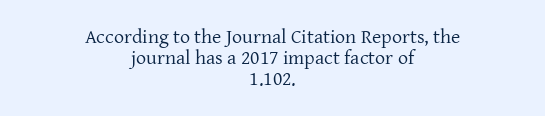
{"italic": "no", "bold": "no", "underline": "no", "align": "center", "line_spacing": "tight", "line_spacing_ratio": 1.04, "letter_spacing": "normal", "letter_spacing_em": 0.0, "glyph_px": 20}
